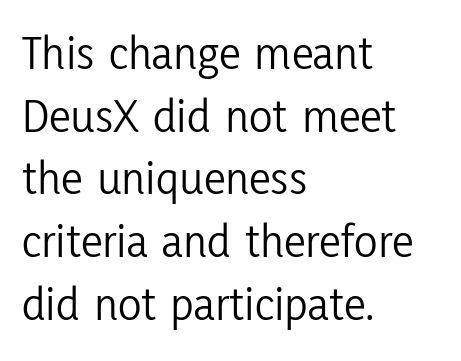
Q: Is the text bold? A: No.
Q: Is the text italic (slanted)? A: No, it is upright.
Q: Is the typeface a serif or a sans-serif typeface? A: Sans-serif.
Q: Is the text underlined? A: No.
Q: How is the paragraph aligned? A: Left-aligned.
Q: Is the spacing between letters normal or unusually wide? A: Normal.
Q: Is the spacing between lines tight, normal or loose? A: Normal.
Q: Width (condensed, normal, or wide)? A: Condensed.
Q: Stroke contrast? A: Low.
Q: x-height? A: Medium.
Q: Monospaced? A: No.
